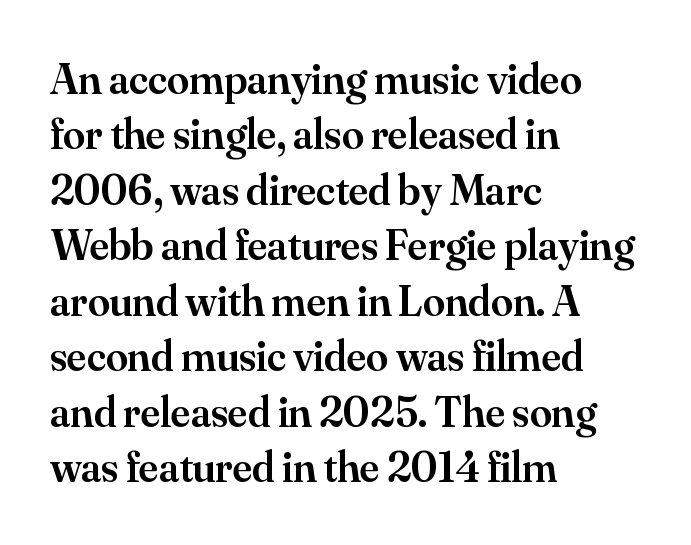
How would I describe the line gaps? Plain and ordinary. Here the designer chose a conventional face with non-uniform glyph widths. Unmarked baselines from the first word to the last. Every stem runs plumb, perpendicular to the baseline. This is moderately heavy type, rendered in semibold. What kind of face is this? One with serifs.
